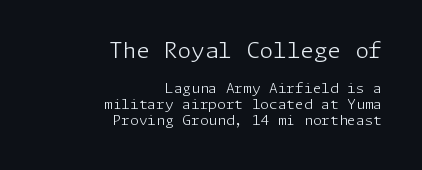
{"italic": "no", "bold": "no", "underline": "no", "align": "right", "line_spacing": "tight", "line_spacing_ratio": 1.13, "letter_spacing": "normal", "letter_spacing_em": 0.0, "larger_block": "first", "size_ratio": 1.57, "glyph_px": 22}
